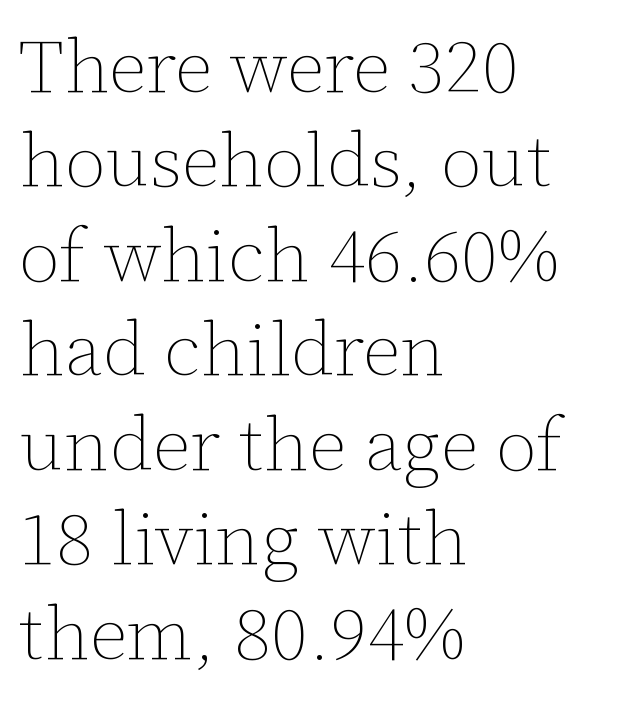
Q: Is the text bold? A: No.
Q: Is the text italic (slanted)? A: No, it is upright.
Q: Is the text underlined? A: No.
Q: How is the paragraph aligned? A: Left-aligned.
Q: Is the spacing between letters normal or unusually wide? A: Normal.
Q: Is the spacing between lines tight, normal or loose? A: Normal.
Q: Width (condensed, normal, or wide)? A: Normal.
Q: Stroke contrast? A: Low.
Q: x-height? A: Medium.
Q: Monospaced? A: No.
